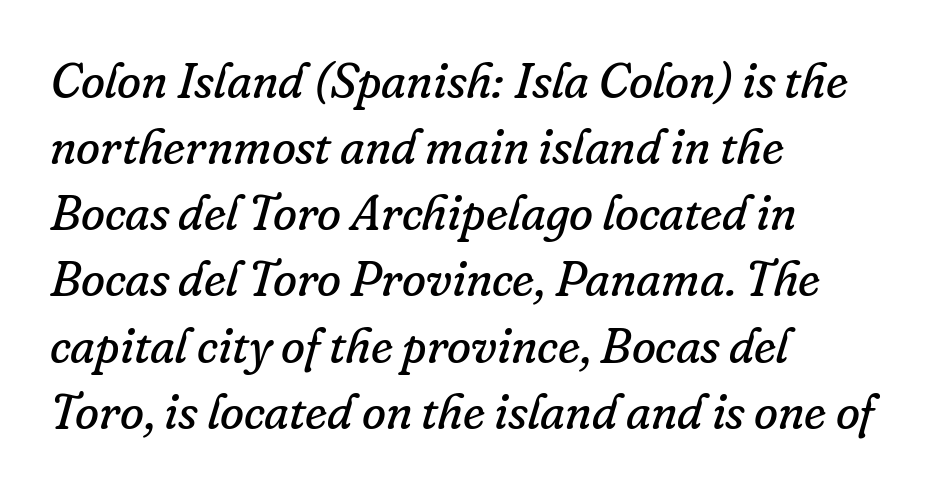
Q: Is the text bold? A: No.
Q: Is the text italic (slanted)? A: Yes, it leans right by about 16 degrees.
Q: Is the typeface a serif or a sans-serif typeface? A: Serif.
Q: Is the text underlined? A: No.
Q: How is the paragraph aligned? A: Left-aligned.
Q: Is the spacing between letters normal or unusually wide? A: Normal.
Q: Is the spacing between lines tight, normal or loose? A: Normal.
Q: Width (condensed, normal, or wide)? A: Normal.
Q: Stroke contrast? A: Low.
Q: x-height? A: Small.
Q: Monospaced? A: No.
